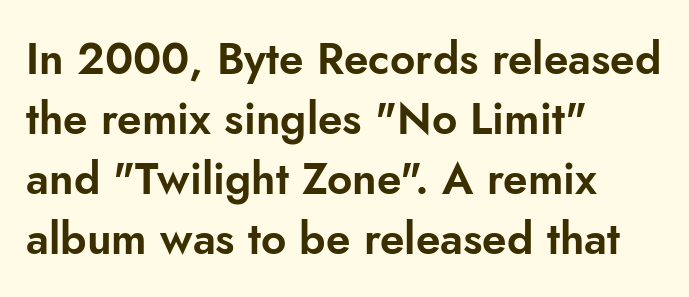
{"serif": "no", "italic": "no", "width": "normal", "stroke_contrast": "low", "x_height": "small", "monospaced": "no", "underline": "no", "align": "left", "line_spacing": "normal", "line_spacing_ratio": 1.36, "letter_spacing": "normal", "letter_spacing_em": 0.0, "glyph_px": 44}
